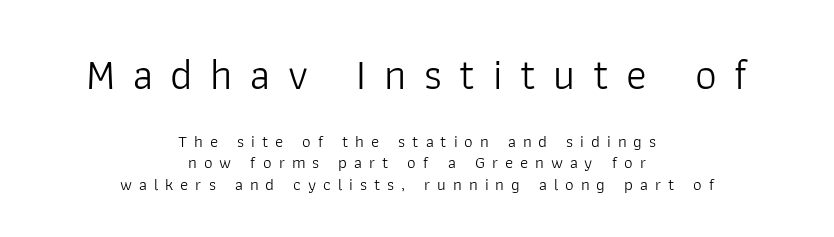
The leading is moderate, giving the passage an even texture. Tracking here is generous; glyphs stand well apart from one another. The zone under the glyphs is completely vacant. Vertical strokes here are truly vertical.
